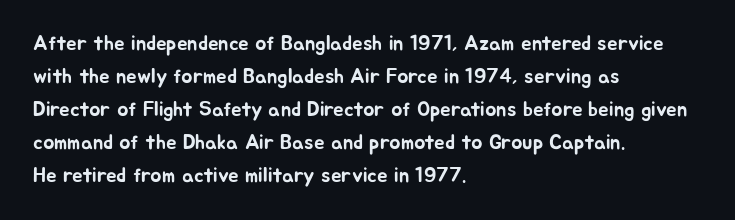
Do the letters lean? They stand straight. You could call the tracking neutral — neither tight nor loose. The passage shown is not underscored anywhere. The ragged edge is on the right, which tells us the setting is flush left. Students, observe: this is what conventionally led text looks like.
